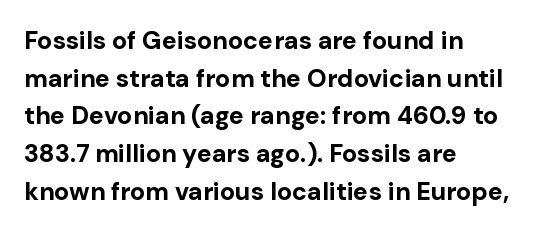
Q: Is the text bold? A: Yes.
Q: Is the text italic (slanted)? A: No, it is upright.
Q: Is the text underlined? A: No.
Q: How is the paragraph aligned? A: Left-aligned.
Q: Is the spacing between letters normal or unusually wide? A: Normal.
Q: Is the spacing between lines tight, normal or loose? A: Normal.
